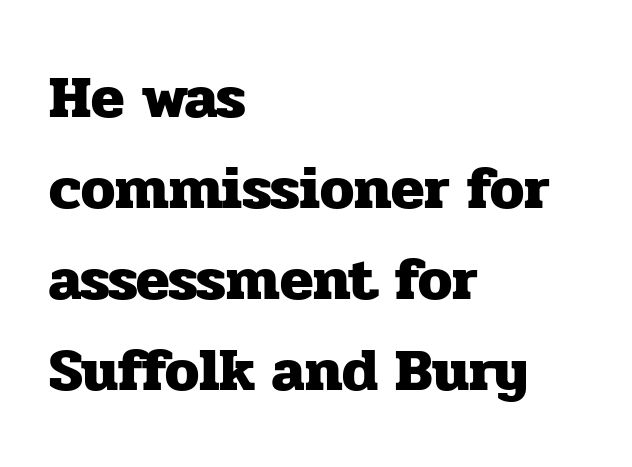
The image shows 61 px heavy serif type, upright; set left-aligned, normal line spacing (1.49x), normal letter spacing, not underlined; low stroke contrast and a medium x-height.
